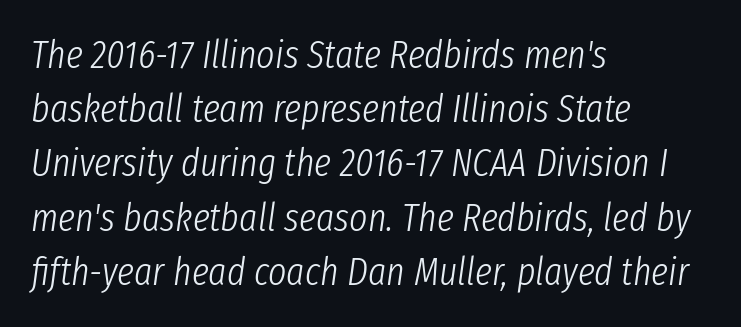
{"italic": "yes", "lean": "right", "slant_degrees": 8, "bold": "no", "weight": "light", "width": "condensed", "stroke_contrast": "low", "x_height": "medium", "monospaced": "no", "underline": "no", "align": "left", "line_spacing": "normal", "line_spacing_ratio": 1.39, "letter_spacing": "normal", "letter_spacing_em": 0.0, "glyph_px": 39}
